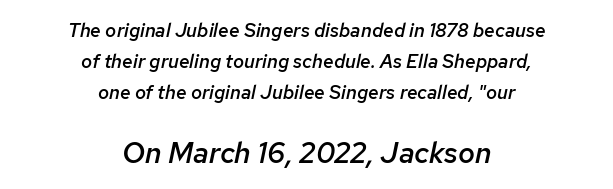
{"italic": "yes", "lean": "right", "slant_degrees": 12, "bold": "semi", "weight": "semibold", "width": "normal", "stroke_contrast": "low", "x_height": "medium", "monospaced": "no", "underline": "no", "align": "center", "line_spacing": "normal", "line_spacing_ratio": 1.62, "letter_spacing": "normal", "letter_spacing_em": 0.0, "larger_block": "second", "size_ratio": 1.53, "glyph_px": 29}
